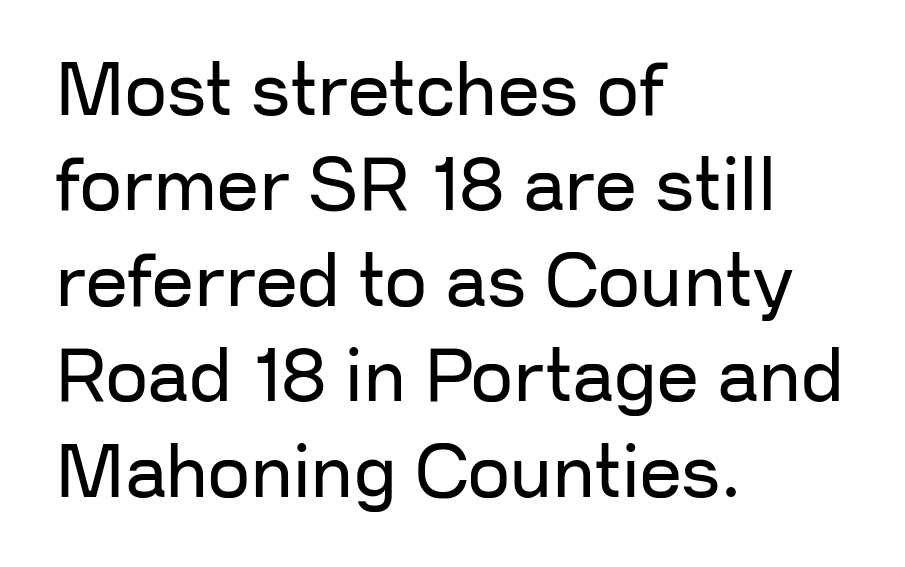
The image shows 74 px regular-weight sans-serif type, upright; set left-aligned, normal line spacing (1.29x), normal letter spacing, not underlined; low stroke contrast and a medium x-height.
